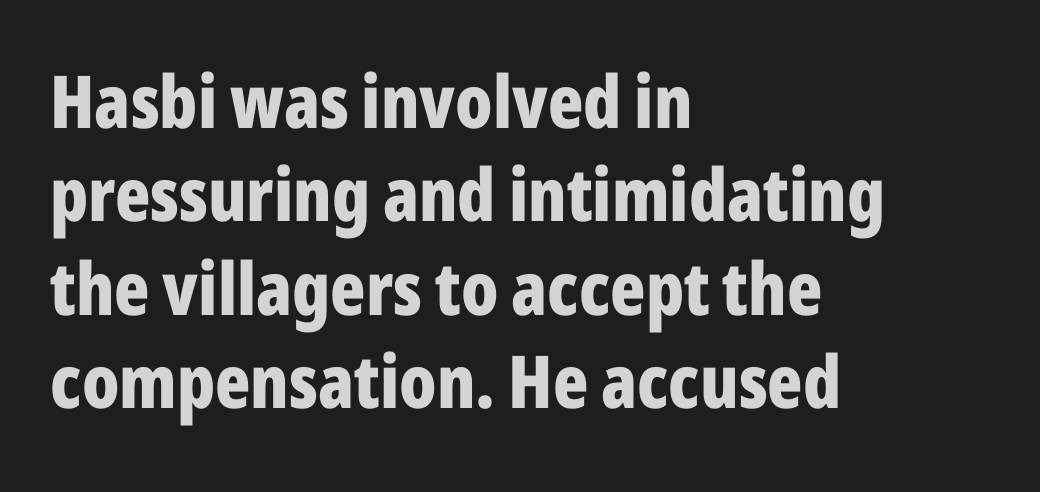
Q: Is the text bold? A: Yes.
Q: Is the text italic (slanted)? A: No, it is upright.
Q: Is the typeface a serif or a sans-serif typeface? A: Sans-serif.
Q: Is the text underlined? A: No.
Q: How is the paragraph aligned? A: Left-aligned.
Q: Is the spacing between letters normal or unusually wide? A: Normal.
Q: Is the spacing between lines tight, normal or loose? A: Normal.
Q: Width (condensed, normal, or wide)? A: Condensed.
Q: Stroke contrast? A: Low.
Q: x-height? A: Medium.
Q: Monospaced? A: No.
